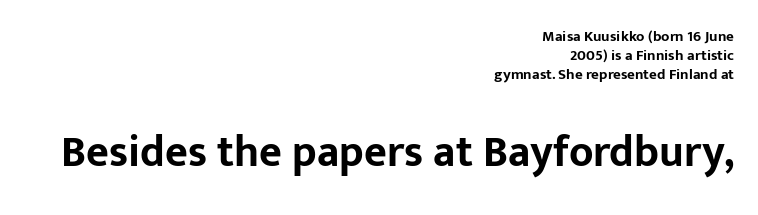
{"serif": "no", "italic": "no", "bold": "yes", "weight": "bold", "width": "normal", "stroke_contrast": "low", "x_height": "medium", "monospaced": "no", "underline": "no", "align": "right", "line_spacing": "normal", "line_spacing_ratio": 1.27, "letter_spacing": "normal", "letter_spacing_em": 0.0, "larger_block": "second", "size_ratio": 2.93, "glyph_px": 44}
